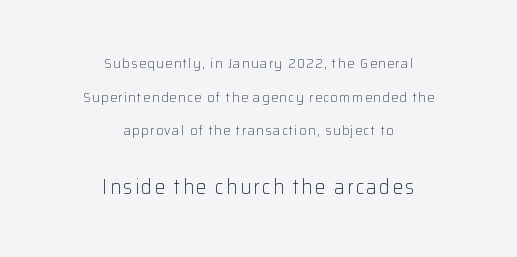
Q: Is the text bold? A: No.
Q: Is the text italic (slanted)? A: No, it is upright.
Q: Is the text underlined? A: No.
Q: How is the paragraph aligned? A: Centered.
Q: Is the spacing between lines tight, normal or loose? A: Loose.
Q: Which block of text is set in a larger size, the first (top) or the second (bottom)? A: The second (bottom) one.
